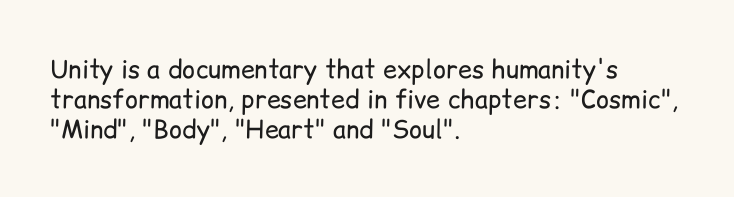
The image shows 25 px text type, upright; set left-aligned, line spacing 1.21x, normal letter spacing, not underlined.
